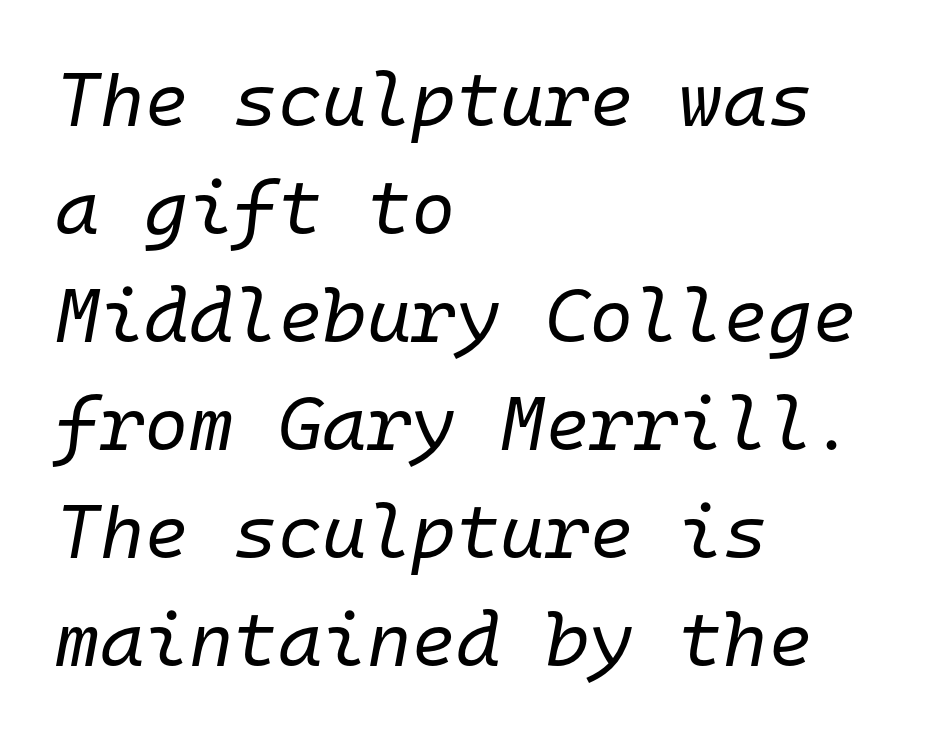
The image shows 76 px regular-weight type, italic (leaning right), monospaced; set left-aligned, normal line spacing (1.42x), normal letter spacing, not underlined; low stroke contrast and a medium x-height.
